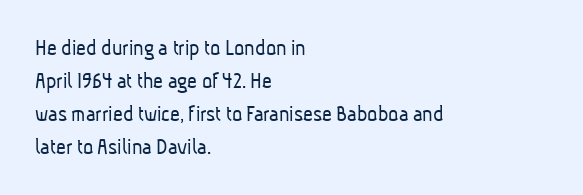
The image shows 24 px text type; set left-aligned, normal line spacing (1.37x), normal letter spacing, not underlined.
